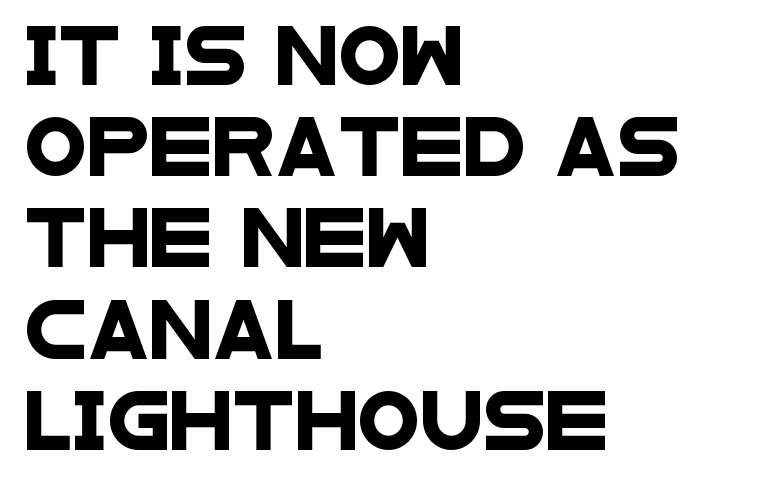
The specimen omits any rule beneath the text block's lines. The type family on display is of the sans-serif kind. The rendering uses natural spacing where letterforms have individual widths. Visually the block forms a straight wall on the left and a jagged coastline on the right. One glance says typical: line gaps are just what's usual.
